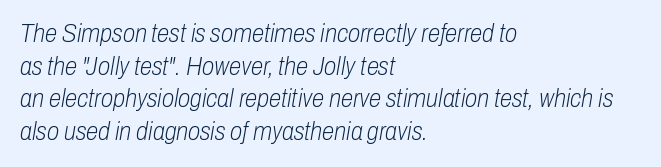
The image shows 25 px text type, italic (leaning right); set left-aligned, normal line spacing (1.31x), normal letter spacing, not underlined.
